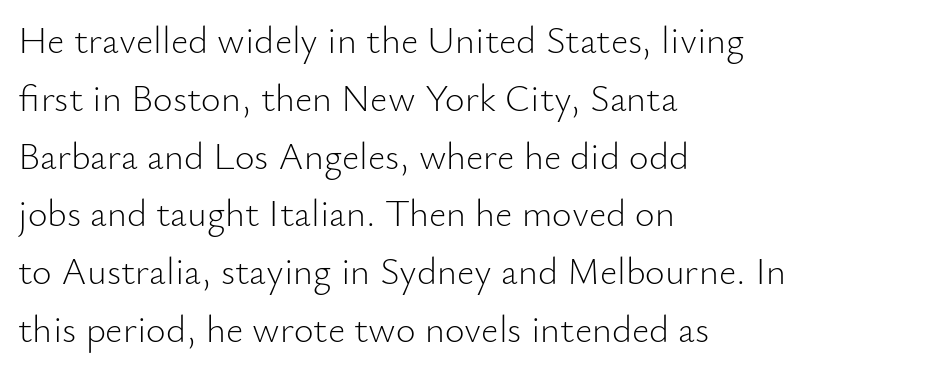
The image shows 38 px light sans-serif type, upright; set left-aligned, normal line spacing (1.52x), normal letter spacing, not underlined; low stroke contrast and a small x-height.
